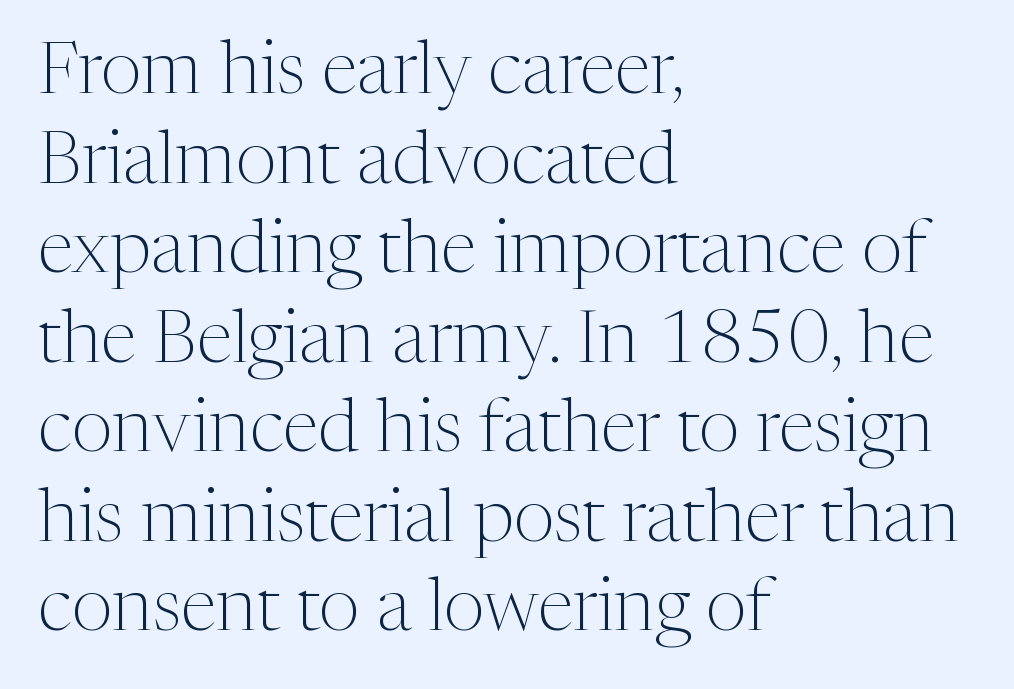
Q: Is the text bold? A: No.
Q: Is the text italic (slanted)? A: No, it is upright.
Q: Is the typeface a serif or a sans-serif typeface? A: Serif.
Q: Is the text underlined? A: No.
Q: How is the paragraph aligned? A: Left-aligned.
Q: Is the spacing between letters normal or unusually wide? A: Normal.
Q: Width (condensed, normal, or wide)? A: Normal.
Q: Stroke contrast? A: Medium.
Q: x-height? A: Medium.
Q: Monospaced? A: No.
